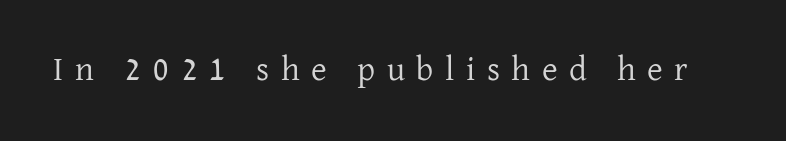
The letters stand straight up with perfectly vertical stems. The words here are not underlined. Tracking value appears strongly positive — letters spread wide. Is this a heavy cut? Hardly; it is regular or lighter.
